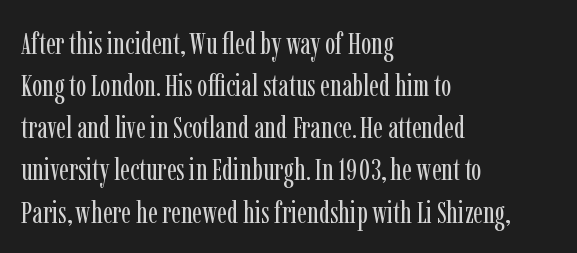
The image shows 31 px regular-weight, condensed serif type, upright; set left-aligned, normal line spacing (1.36x), normal letter spacing, not underlined; low stroke contrast and a medium x-height.
